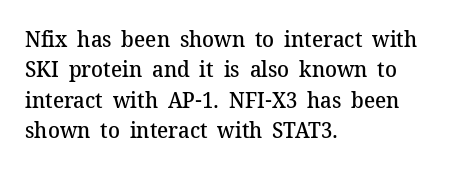
The image shows 22 px text type, upright; set left-aligned, normal line spacing (1.38x), normal letter spacing, not underlined.
